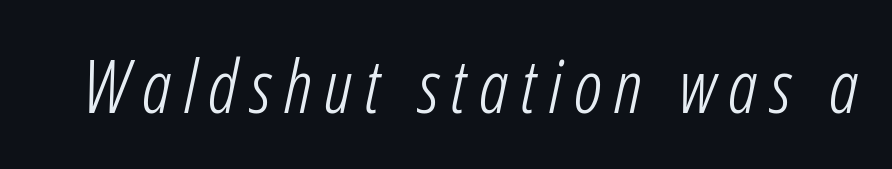
Q: Is the text bold? A: No.
Q: Is the text italic (slanted)? A: Yes, it leans right by about 12 degrees.
Q: Is the text underlined? A: No.
Q: Width (condensed, normal, or wide)? A: Condensed.
Q: Stroke contrast? A: Low.
Q: x-height? A: Medium.
Q: Monospaced? A: No.
